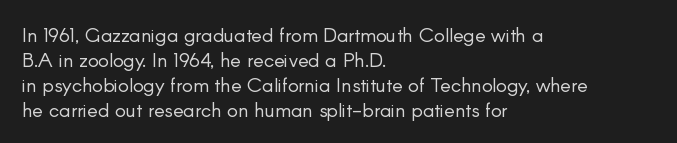
{"italic": "no", "bold": "no", "underline": "no", "align": "left", "line_spacing": "normal", "line_spacing_ratio": 1.25, "letter_spacing": "normal", "letter_spacing_em": 0.0, "glyph_px": 20}
